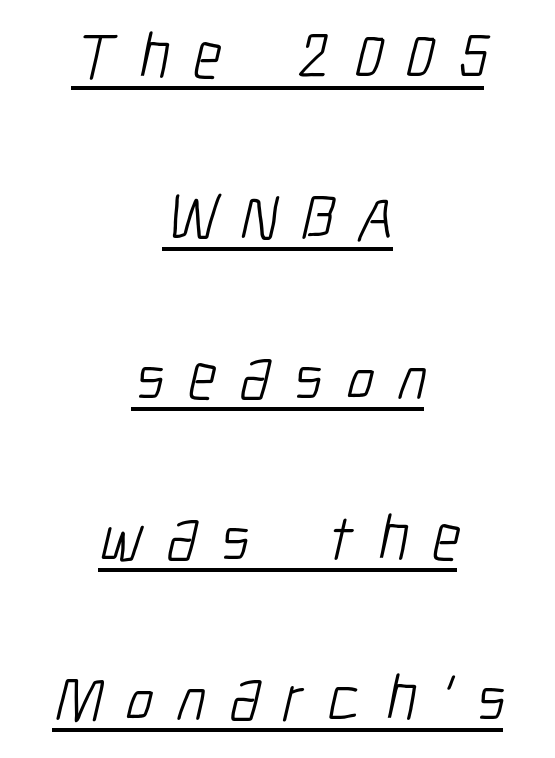
{"serif": "no", "bold": "no", "weight": "light", "width": "condensed", "stroke_contrast": "low", "x_height": "medium", "monospaced": "no", "underline": "yes", "align": "center", "line_spacing": "loose", "line_spacing_ratio": 2.47, "letter_spacing": "wide", "letter_spacing_em": 0.37, "glyph_px": 65}
